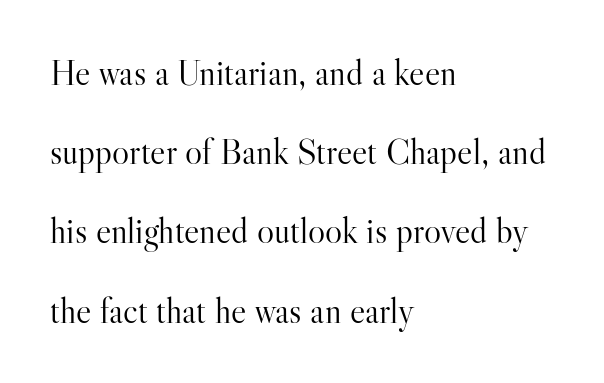
Q: Is the text bold? A: No.
Q: Is the text italic (slanted)? A: No, it is upright.
Q: Is the typeface a serif or a sans-serif typeface? A: Serif.
Q: Is the text underlined? A: No.
Q: How is the paragraph aligned? A: Left-aligned.
Q: Is the spacing between letters normal or unusually wide? A: Normal.
Q: Is the spacing between lines tight, normal or loose? A: Loose.
Q: Width (condensed, normal, or wide)? A: Normal.
Q: Stroke contrast? A: High.
Q: x-height? A: Small.
Q: Monospaced? A: No.
